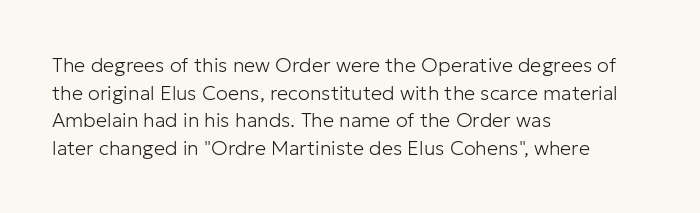
{"italic": "no", "bold": "no", "underline": "no", "align": "left", "line_spacing": "normal", "line_spacing_ratio": 1.38, "letter_spacing": "normal", "letter_spacing_em": 0.0, "glyph_px": 20}
